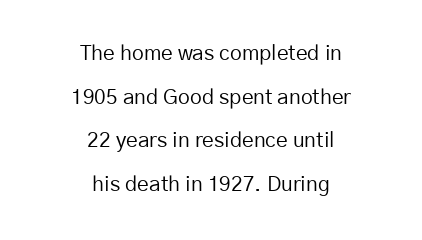
Each stroke keeps to a modest, everyday thickness or less. The type is set solid horizontally, with unmodified tracking. Whoever set this chose breathing room over compactness in the vertical rhythm. Unlike italic type, these characters show no tilt at all.
